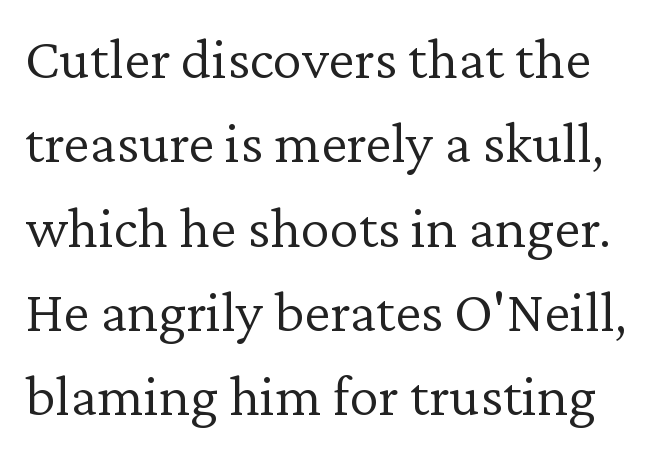
Q: Is the text bold? A: No.
Q: Is the text italic (slanted)? A: No, it is upright.
Q: Is the typeface a serif or a sans-serif typeface? A: Serif.
Q: Is the text underlined? A: No.
Q: Is the spacing between letters normal or unusually wide? A: Normal.
Q: Is the spacing between lines tight, normal or loose? A: Normal.
Q: Width (condensed, normal, or wide)? A: Normal.
Q: Stroke contrast? A: Low.
Q: x-height? A: Medium.
Q: Monospaced? A: No.
